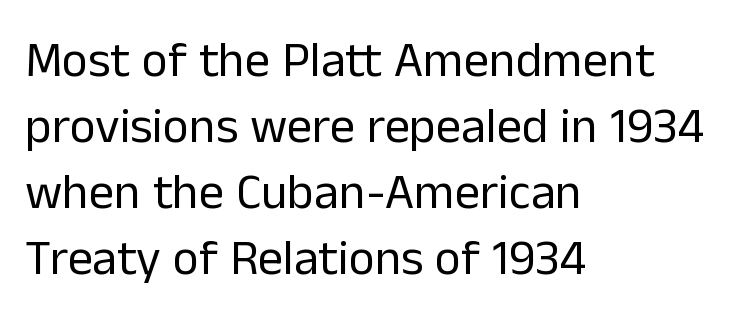
Horizontal alignment here is leftward, the default for most running prose. The strip under each line holds only bare page. Letterform terminals end flat and unadorned throughout the passage. The rendering uses natural spacing where letterforms have individual widths. What's the leading like? Ordinary, nothing unusual.
